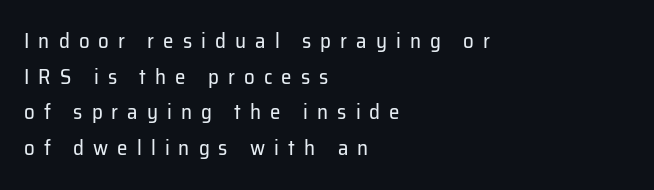
The image shows 21 px text type, upright; set left-aligned, normal line spacing (1.7x), unusually wide letter spacing (+0.43 em), not underlined.
